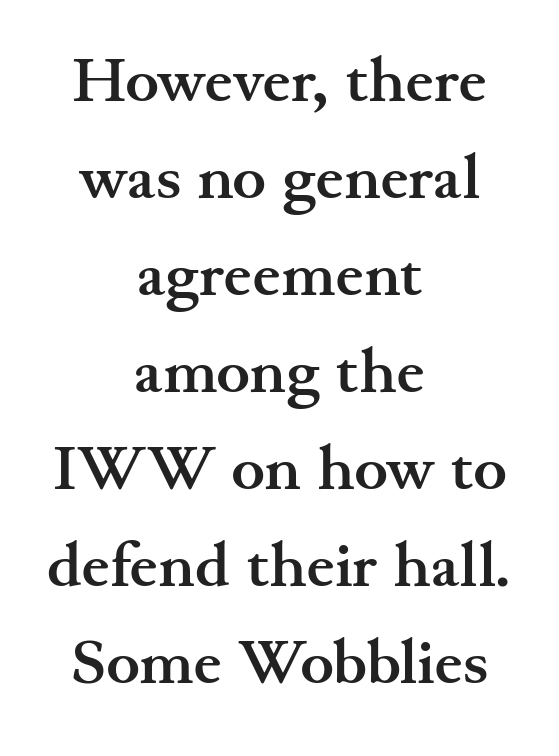
Q: Is the text bold? A: Yes.
Q: Is the text italic (slanted)? A: No, it is upright.
Q: Is the typeface a serif or a sans-serif typeface? A: Serif.
Q: Is the text underlined? A: No.
Q: How is the paragraph aligned? A: Centered.
Q: Is the spacing between letters normal or unusually wide? A: Normal.
Q: Is the spacing between lines tight, normal or loose? A: Normal.
Q: Width (condensed, normal, or wide)? A: Wide.
Q: Stroke contrast? A: Medium.
Q: x-height? A: Small.
Q: Monospaced? A: No.
